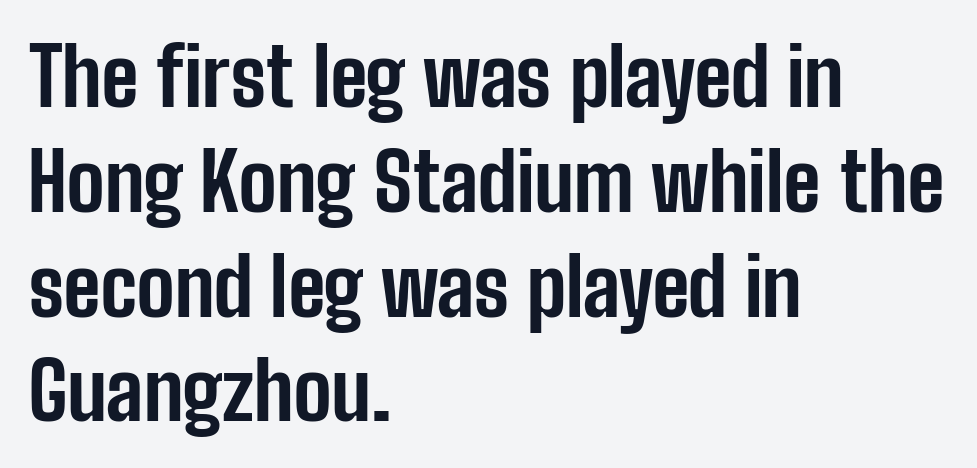
Q: Is the text bold? A: Yes.
Q: Is the text italic (slanted)? A: No, it is upright.
Q: Is the typeface a serif or a sans-serif typeface? A: Sans-serif.
Q: Is the text underlined? A: No.
Q: How is the paragraph aligned? A: Left-aligned.
Q: Is the spacing between letters normal or unusually wide? A: Normal.
Q: Is the spacing between lines tight, normal or loose? A: Normal.
Q: Width (condensed, normal, or wide)? A: Condensed.
Q: Stroke contrast? A: Low.
Q: x-height? A: Medium.
Q: Monospaced? A: No.
